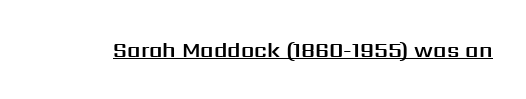
The image shows 21 px text type, upright; set normal letter spacing, underlined.
